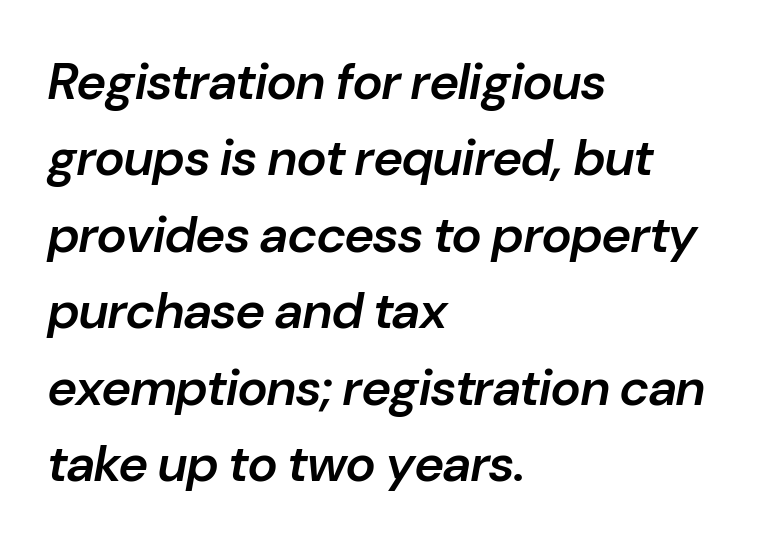
The image shows 51 px semibold type, italic (leaning right); set left-aligned, normal line spacing (1.5x), normal letter spacing, not underlined; low stroke contrast and a medium x-height.
